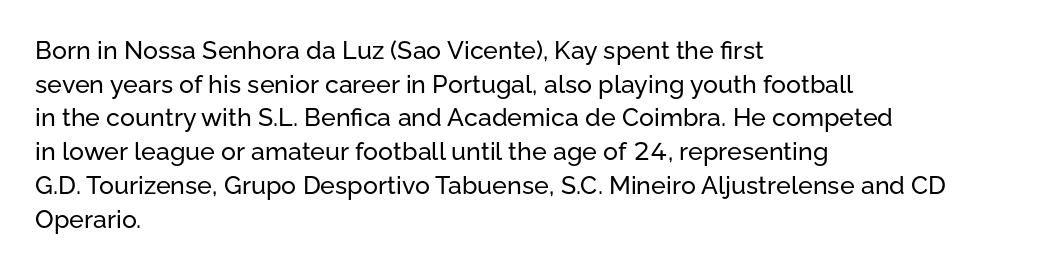
{"italic": "no", "underline": "no", "align": "left", "line_spacing": "normal", "line_spacing_ratio": 1.35, "letter_spacing": "normal", "letter_spacing_em": 0.0, "glyph_px": 25}
